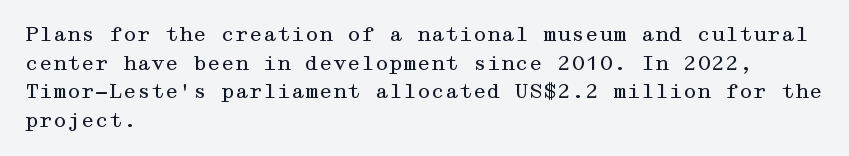
Honestly, the letter spacing is just normal — you wouldn't notice it. Every row of glyphs begins at an identical x-position on the left. The lettering holds an erect, upright posture throughout. A typesetter would call this leading conventional body-copy spacing.
